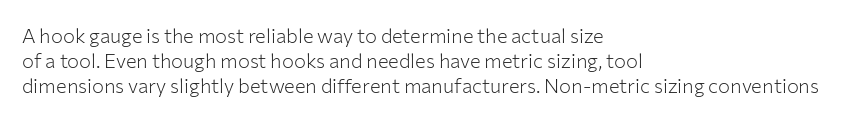
Q: Is the text bold? A: No.
Q: Is the text italic (slanted)? A: No, it is upright.
Q: Is the text underlined? A: No.
Q: How is the paragraph aligned? A: Left-aligned.
Q: Is the spacing between letters normal or unusually wide? A: Normal.
